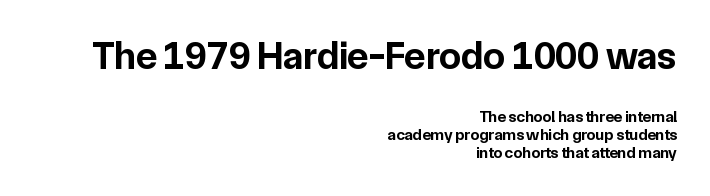
What's the leading like? Squeezed, with rows nearly overlapping. Plenty of ink on the page — the face is bold. Nobody drew a line under any word here. Each word holds together tightly as a unit, with standard inter-letter gaps. The text was rendered using a sans face with plain stroke endings.
